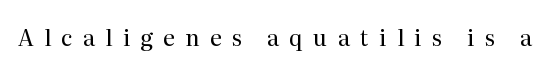
The image shows 23 px text type, upright; set unusually wide letter spacing (+0.44 em), not underlined.
